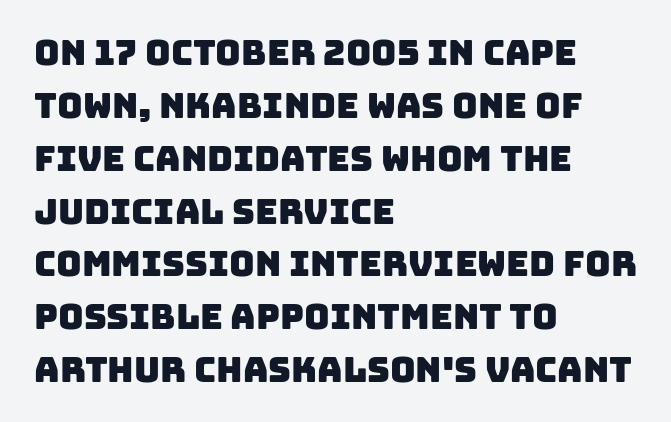
The image shows 35 px sans-serif type; set left-aligned, normal line spacing (1.51x), normal letter spacing, not underlined; low stroke contrast and a large x-height.
